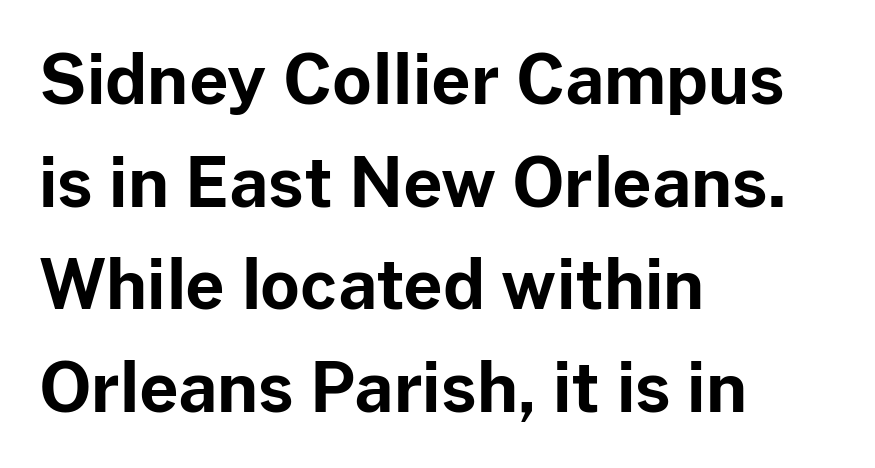
The image shows 68 px bold sans-serif type, upright; set left-aligned, normal line spacing (1.51x), normal letter spacing, not underlined; low stroke contrast and a medium x-height.
